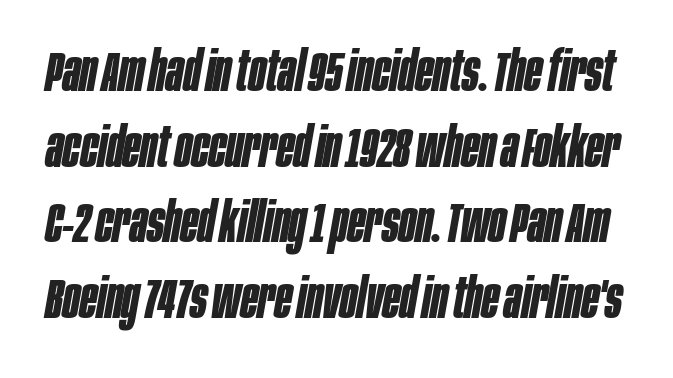
Slanted lettering throughout. Does the weight exceed regular? Yes, all the way to bold. Tracking value appears to be zero — textbook default spacing. Notice how descenders clear the ascenders below comfortably — that's standard leading. The string is rendered with underlining switched off.
